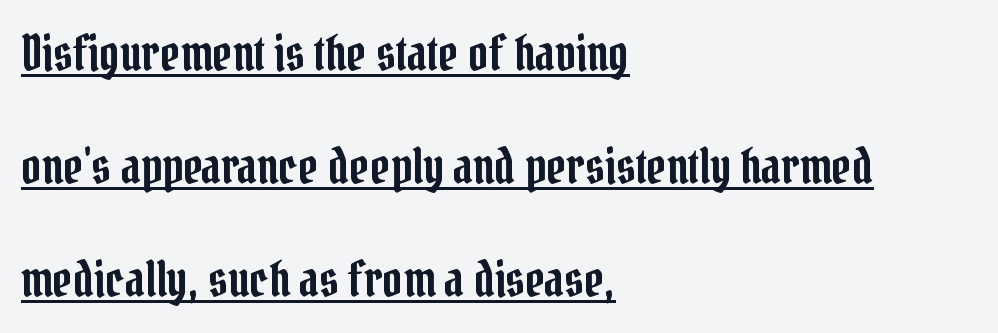
Q: Is the text italic (slanted)? A: No, it is upright.
Q: Is the typeface a serif or a sans-serif typeface? A: Serif.
Q: Is the text underlined? A: Yes.
Q: How is the paragraph aligned? A: Left-aligned.
Q: Is the spacing between letters normal or unusually wide? A: Normal.
Q: Is the spacing between lines tight, normal or loose? A: Loose.
Q: Width (condensed, normal, or wide)? A: Condensed.
Q: Stroke contrast? A: Low.
Q: x-height? A: Medium.
Q: Monospaced? A: No.
